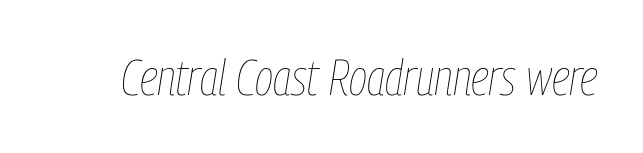
Q: Is the text bold? A: No.
Q: Is the text italic (slanted)? A: Yes, it leans right by about 9 degrees.
Q: Is the text underlined? A: No.
Q: Is the spacing between letters normal or unusually wide? A: Normal.
Q: Width (condensed, normal, or wide)? A: Condensed.
Q: Stroke contrast? A: Low.
Q: x-height? A: Medium.
Q: Monospaced? A: No.
